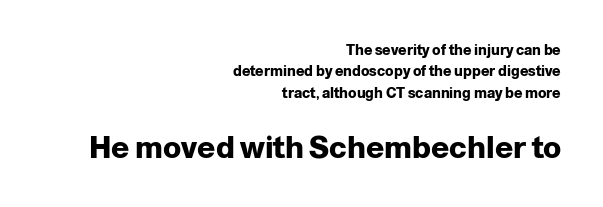
Q: Is the text bold? A: Yes.
Q: Is the text italic (slanted)? A: No, it is upright.
Q: Is the typeface a serif or a sans-serif typeface? A: Sans-serif.
Q: Is the text underlined? A: No.
Q: How is the paragraph aligned? A: Right-aligned.
Q: Is the spacing between letters normal or unusually wide? A: Normal.
Q: Is the spacing between lines tight, normal or loose? A: Normal.
Q: Which block of text is set in a larger size, the first (top) or the second (bottom)? A: The second (bottom) one.
Q: Width (condensed, normal, or wide)? A: Normal.
Q: Stroke contrast? A: Low.
Q: x-height? A: Medium.
Q: Monospaced? A: No.
